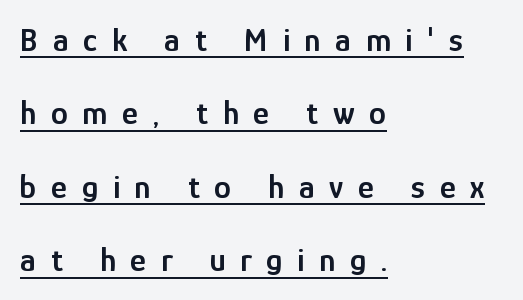
The image shows 34 px semibold, condensed sans-serif type, upright; set left-aligned, loose line spacing (2.16x), unusually wide letter spacing (+0.43 em), underlined; low stroke contrast and a medium x-height.
